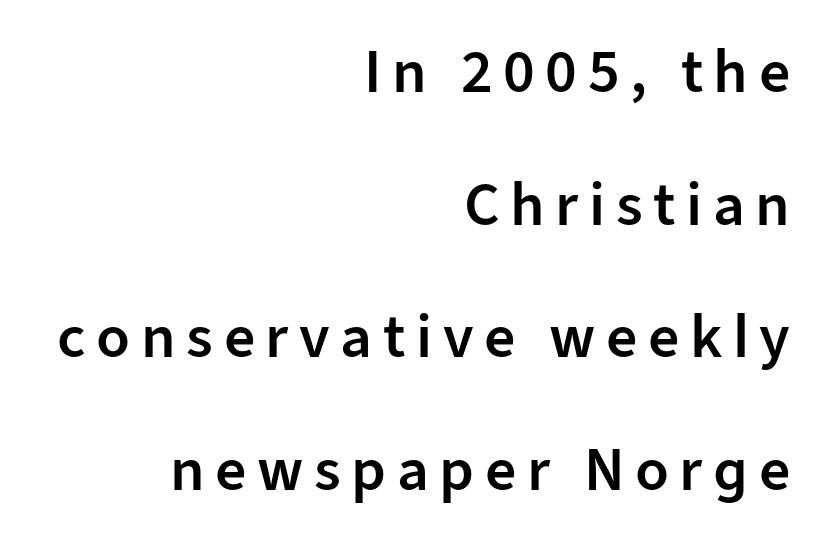
Q: Is the text bold? A: Semi-bold.
Q: Is the text italic (slanted)? A: No, it is upright.
Q: Is the typeface a serif or a sans-serif typeface? A: Sans-serif.
Q: Is the text underlined? A: No.
Q: How is the paragraph aligned? A: Right-aligned.
Q: Is the spacing between lines tight, normal or loose? A: Loose.
Q: Width (condensed, normal, or wide)? A: Normal.
Q: Stroke contrast? A: Low.
Q: x-height? A: Medium.
Q: Monospaced? A: No.
